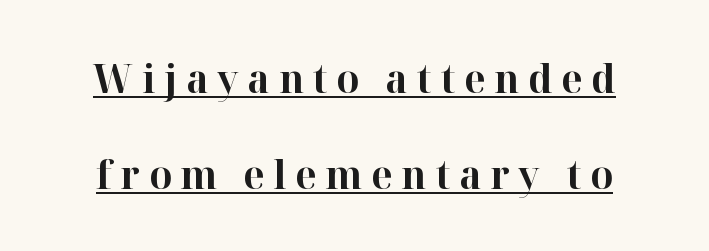
Think of a printed novel: that variable character pitch is what you see here. This rendering widens character spacing well past its baseline value. The specimen reads as upright at a glance. Thick stems and heavy bowls — unmistakably bold. What kind of face is this? One with serifs.
